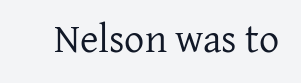
Examine the stroke ends and you'll spot serifs. Note the varied advance widths — an 'i' is clearly narrower than an 'm'. Caption: standard tracking, unaltered. This sample uses an upright cut, with every glyph sitting square on the baseline. The gap between lines stays unmarked. The font sits on the lighter half of the weight spectrum, regular included.
